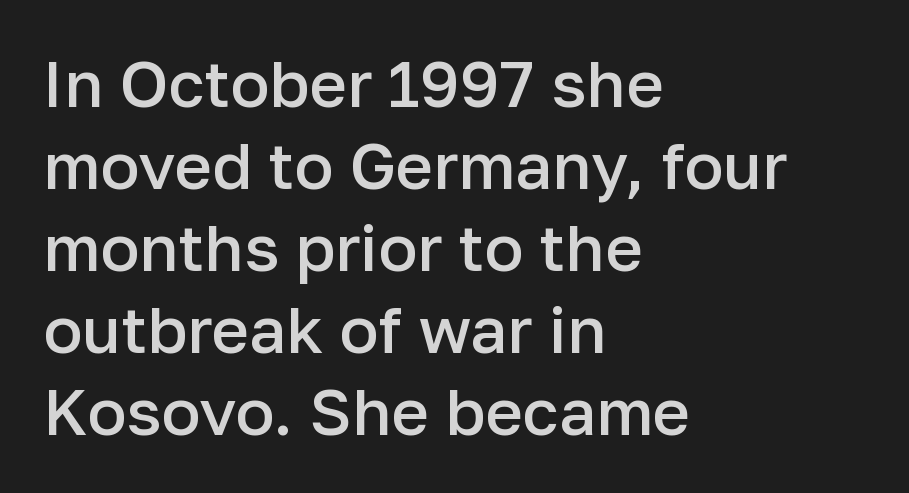
The image shows 65 px semibold sans-serif type, upright; set left-aligned, normal line spacing (1.26x), normal letter spacing, not underlined; low stroke contrast and a medium x-height.
